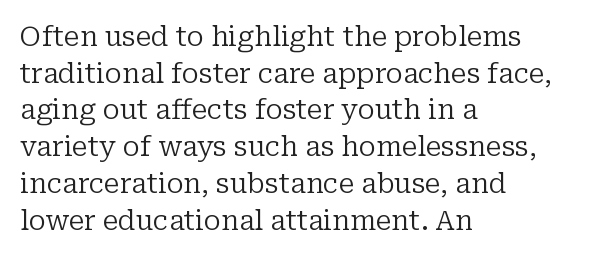
The image shows 27 px text type, upright; set left-aligned, normal line spacing (1.36x), normal letter spacing, not underlined.
